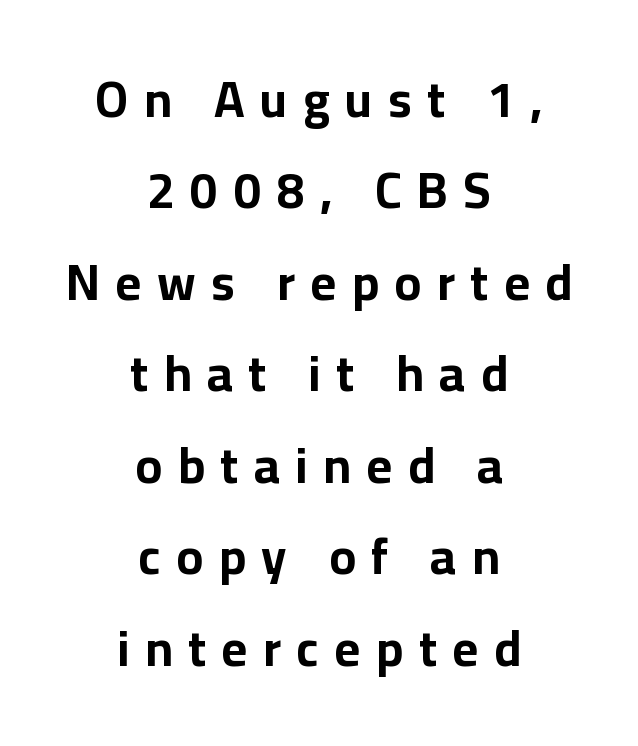
Q: Is the text bold? A: Yes.
Q: Is the text italic (slanted)? A: No, it is upright.
Q: Is the typeface a serif or a sans-serif typeface? A: Sans-serif.
Q: Is the text underlined? A: No.
Q: How is the paragraph aligned? A: Centered.
Q: Is the spacing between letters normal or unusually wide? A: Unusually wide.
Q: Width (condensed, normal, or wide)? A: Normal.
Q: Stroke contrast? A: Low.
Q: x-height? A: Medium.
Q: Monospaced? A: No.
